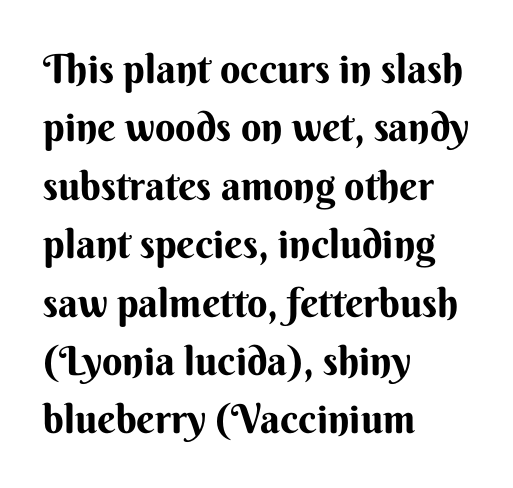
Q: Is the text bold? A: Yes.
Q: Is the text italic (slanted)? A: No, it is upright.
Q: Is the typeface a serif or a sans-serif typeface? A: Sans-serif.
Q: Is the text underlined? A: No.
Q: How is the paragraph aligned? A: Left-aligned.
Q: Is the spacing between letters normal or unusually wide? A: Normal.
Q: Is the spacing between lines tight, normal or loose? A: Normal.
Q: Width (condensed, normal, or wide)? A: Normal.
Q: Stroke contrast? A: Medium.
Q: x-height? A: Small.
Q: Monospaced? A: No.
